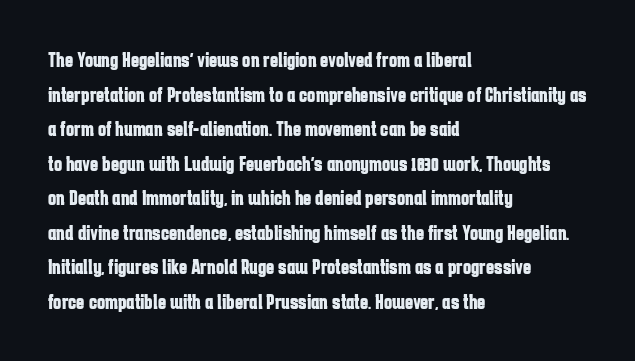
Q: Is the text bold? A: Yes.
Q: Is the text italic (slanted)? A: No, it is upright.
Q: Is the text underlined? A: No.
Q: How is the paragraph aligned? A: Left-aligned.
Q: Is the spacing between letters normal or unusually wide? A: Normal.
Q: Is the spacing between lines tight, normal or loose? A: Normal.
